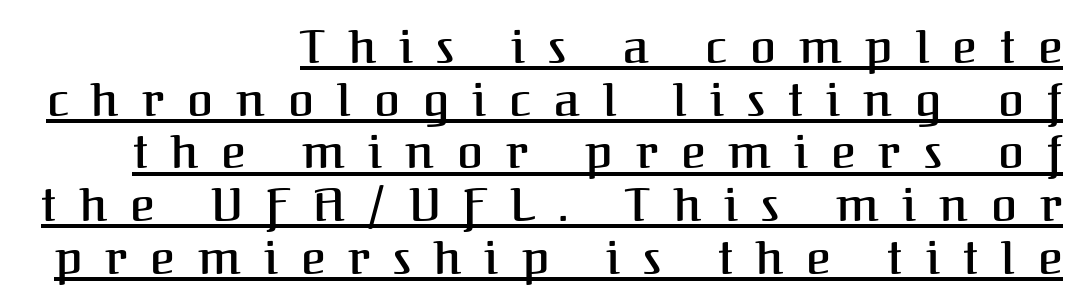
Rows of type sit shoulder to shoulder in the vertical direction. To sum up the face: it has serifs. How are the letters spaced? Widely, with obvious added tracking. The lettering holds an erect, upright posture throughout.
